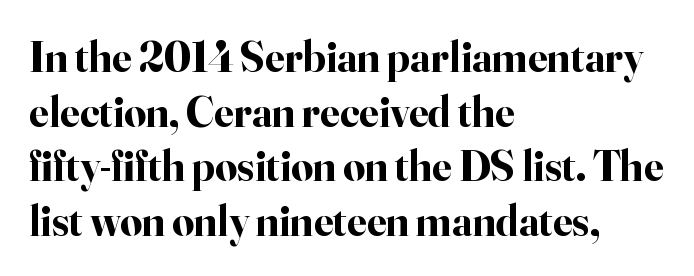
Q: Is the text bold? A: Yes.
Q: Is the text italic (slanted)? A: No, it is upright.
Q: Is the typeface a serif or a sans-serif typeface? A: Serif.
Q: Is the text underlined? A: No.
Q: How is the paragraph aligned? A: Left-aligned.
Q: Is the spacing between letters normal or unusually wide? A: Normal.
Q: Is the spacing between lines tight, normal or loose? A: Normal.
Q: Width (condensed, normal, or wide)? A: Normal.
Q: Stroke contrast? A: High.
Q: x-height? A: Small.
Q: Monospaced? A: No.
